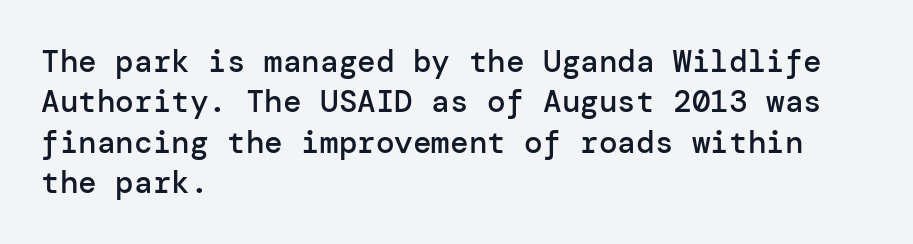
Posture: straight, roman, zero tilt. Beneath every word, the page is bare. Look at the bottom of the vertical strokes: they stop flat, with no serifs. The passage shown stacks its lines at a standard gap. Short and long lines alike share a common starting point at left. Observe the ordinary spacing: letters are neighbours, not strangers.
